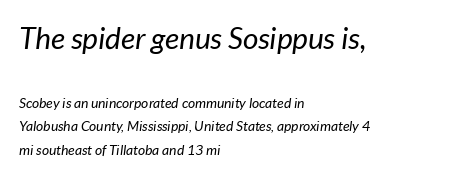
The image shows 30 px regular-weight type, italic (leaning right); set left-aligned, normal line spacing (1.69x), normal letter spacing, not underlined; the first (top) block is 2.14x larger; low stroke contrast and a medium x-height.
